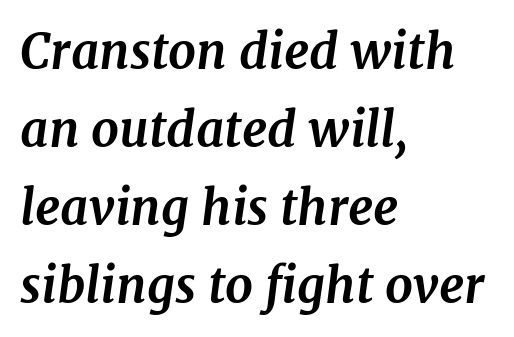
The lettering tilts uniformly, giving the passage an italic look. Short and long lines alike share a common starting point at left. The passage shown stacks its lines at a standard gap. Serifs: yes, visible at the terminals of the letterforms.
